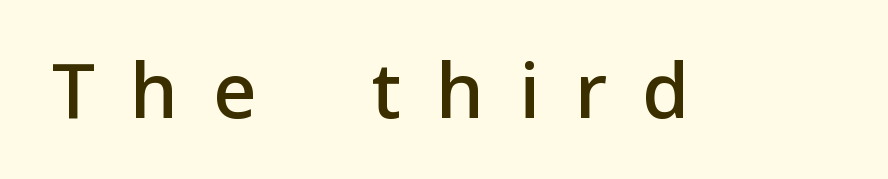
Q: Is the text bold? A: Semi-bold.
Q: Is the text italic (slanted)? A: No, it is upright.
Q: Is the typeface a serif or a sans-serif typeface? A: Sans-serif.
Q: Is the text underlined? A: No.
Q: Is the spacing between letters normal or unusually wide? A: Unusually wide.
Q: Width (condensed, normal, or wide)? A: Normal.
Q: Stroke contrast? A: Low.
Q: x-height? A: Medium.
Q: Monospaced? A: No.
